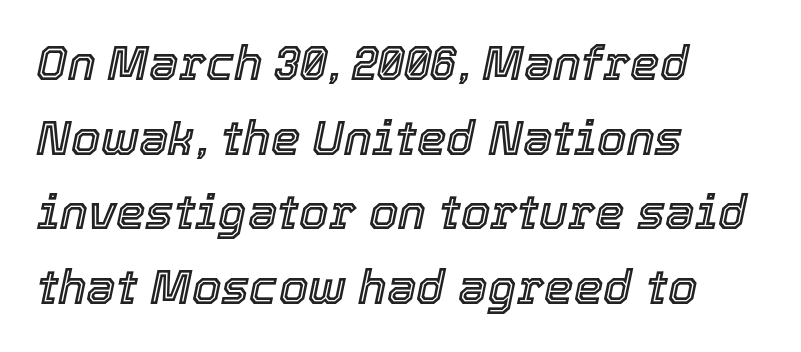
{"italic": "yes", "lean": "right", "slant_degrees": 12, "width": "normal", "x_height": "medium", "monospaced": "no", "underline": "no", "align": "left", "line_spacing": "normal", "line_spacing_ratio": 1.59, "letter_spacing": "normal", "letter_spacing_em": 0.0, "glyph_px": 47}
